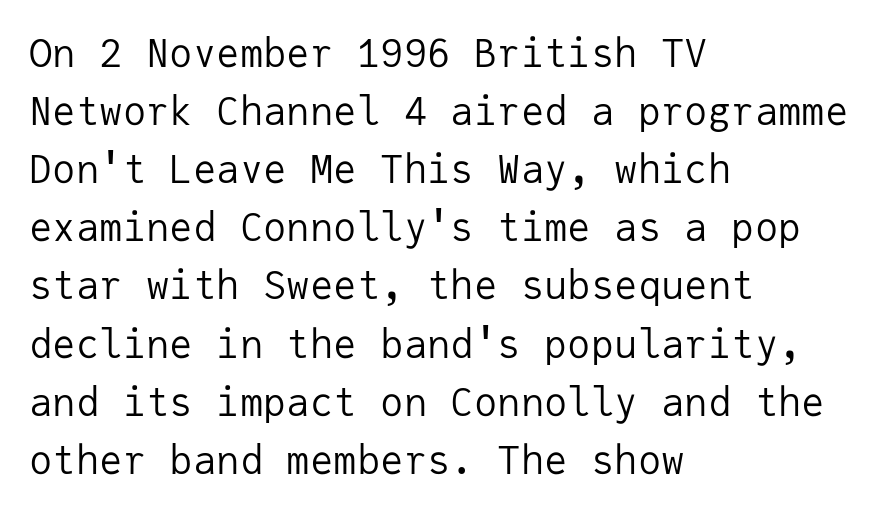
{"serif": "no", "italic": "no", "bold": "no", "weight": "regular", "width": "normal", "stroke_contrast": "low", "x_height": "medium", "monospaced": "yes", "underline": "no", "align": "left", "line_spacing": "normal", "line_spacing_ratio": 1.49, "letter_spacing": "normal", "letter_spacing_em": 0.0, "glyph_px": 39}
